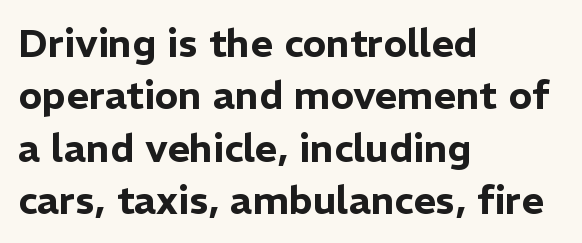
The letters stand upright; this is a roman face. Look at the tracking — it's just the regular setting, nothing added. Unmarked baselines from the first word to the last. The paragraph shown leans on its left margin.
